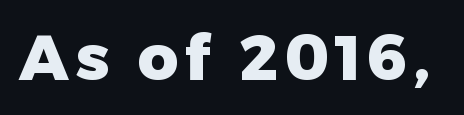
Check under the words: just untouched page. The letters advance in unequal steps, a hallmark of proportional type. Regarding serifs, this sample does without them. Look at the stroke-to-counter ratio: heavy, a bold. Tall strokes in this sample are plumb rather than angled.
